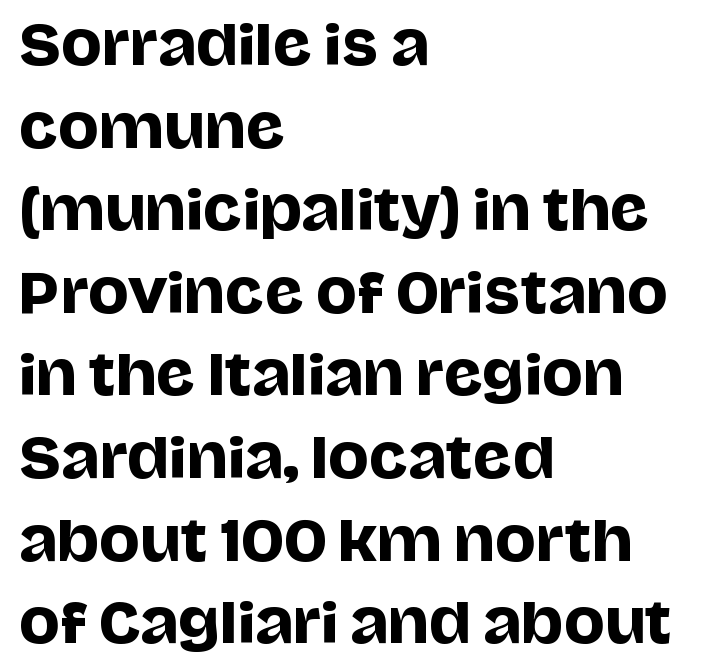
{"serif": "no", "italic": "no", "width": "normal", "stroke_contrast": "low", "x_height": "large", "monospaced": "no", "underline": "no", "align": "left", "line_spacing": "normal", "line_spacing_ratio": 1.53, "letter_spacing": "normal", "letter_spacing_em": 0.0, "glyph_px": 54}
